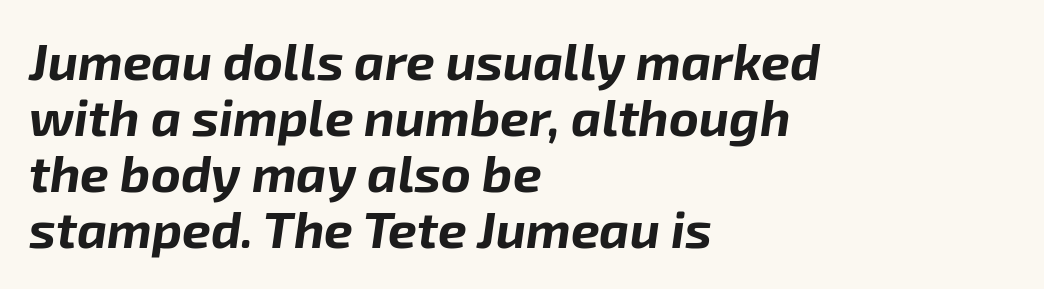
{"italic": "yes", "lean": "right", "slant_degrees": 8, "bold": "yes", "weight": "bold", "width": "normal", "stroke_contrast": "low", "x_height": "medium", "monospaced": "no", "underline": "no", "align": "left", "line_spacing": "tight", "line_spacing_ratio": 1.1, "letter_spacing": "normal", "letter_spacing_em": 0.0, "glyph_px": 51}
